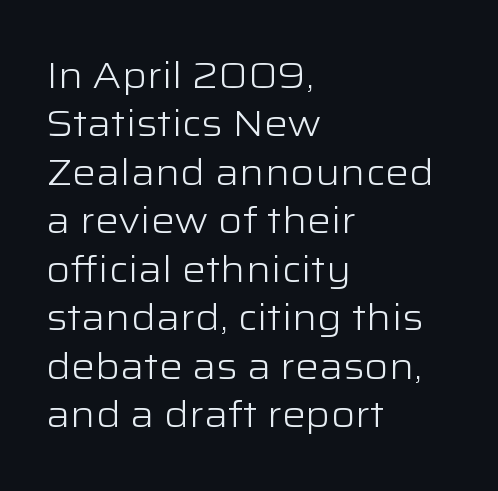
The image shows 37 px light, wide sans-serif type, upright; set left-aligned, normal line spacing (1.31x), normal letter spacing, not underlined; low stroke contrast and a medium x-height.
